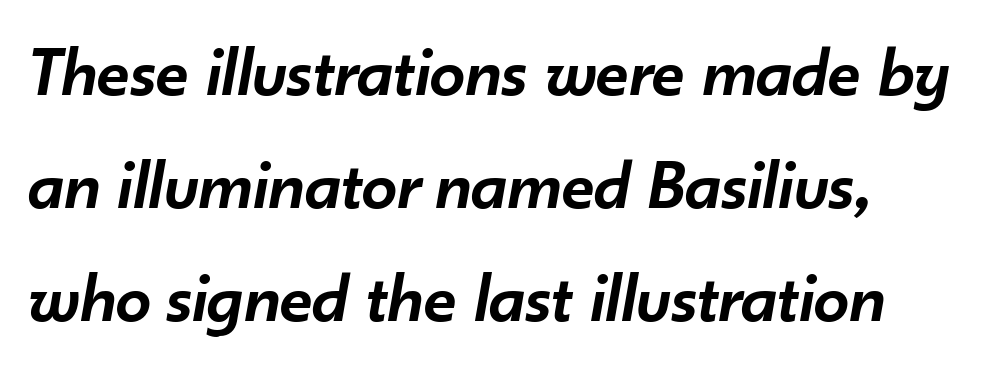
{"italic": "yes", "lean": "right", "slant_degrees": 10, "bold": "semi", "weight": "semibold", "width": "normal", "stroke_contrast": "low", "x_height": "small", "monospaced": "no", "underline": "no", "line_spacing": "normal", "line_spacing_ratio": 1.59, "letter_spacing": "normal", "letter_spacing_em": 0.0, "glyph_px": 71}
